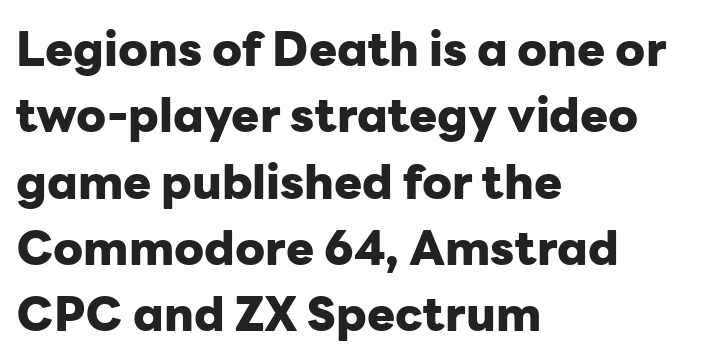
In terms of letterspacing, this is plain default setting. The strip under each line holds only bare page. Nope, not italic — everything's standing straight. You could not count columns in this text — the font is proportionally spaced. Notice how the passage keeps a crisp vertical edge on the left only.
